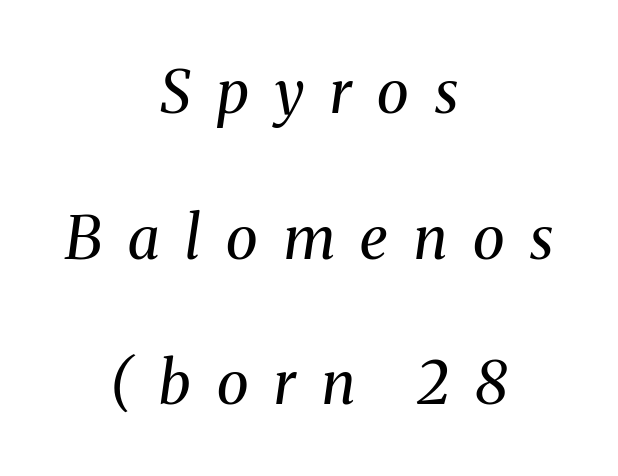
Q: Is the text bold? A: No.
Q: Is the text italic (slanted)? A: Yes, it leans right by about 8 degrees.
Q: Is the typeface a serif or a sans-serif typeface? A: Serif.
Q: Is the text underlined? A: No.
Q: How is the paragraph aligned? A: Centered.
Q: Is the spacing between letters normal or unusually wide? A: Unusually wide.
Q: Is the spacing between lines tight, normal or loose? A: Loose.
Q: Width (condensed, normal, or wide)? A: Normal.
Q: Stroke contrast? A: Medium.
Q: x-height? A: Medium.
Q: Monospaced? A: No.
